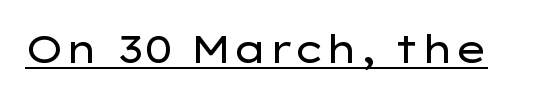
Inter-character spacing is left at the font's built-in metrics. Weight: not bold — regular or lighter. Upright lettering throughout. Are there feet on the stems? There aren't — it's a sans.
